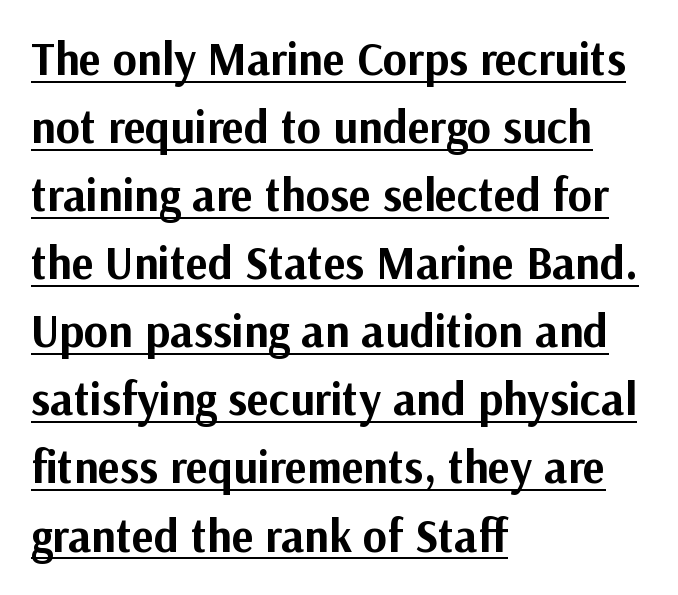
{"serif": "no", "italic": "no", "bold": "yes", "weight": "bold", "width": "normal", "stroke_contrast": "medium", "x_height": "medium", "monospaced": "no", "underline": "yes", "align": "left", "line_spacing": "normal", "line_spacing_ratio": 1.48, "letter_spacing": "normal", "letter_spacing_em": 0.0, "glyph_px": 46}
